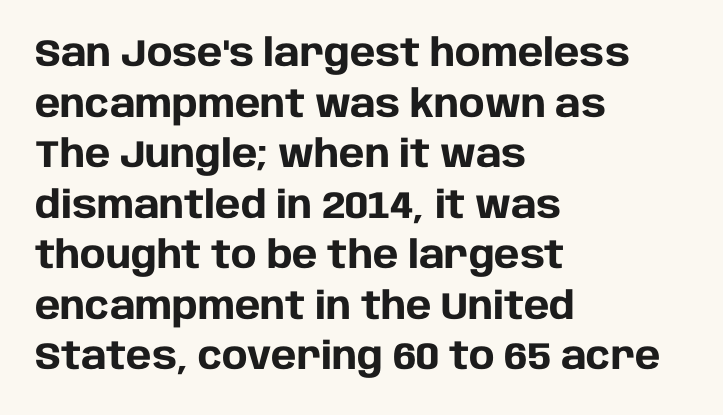
{"serif": "no", "italic": "no", "bold": "yes", "weight": "heavy", "width": "normal", "stroke_contrast": "low", "x_height": "large", "monospaced": "no", "underline": "no", "align": "left", "line_spacing": "normal", "line_spacing_ratio": 1.33, "letter_spacing": "normal", "letter_spacing_em": 0.0, "glyph_px": 38}
